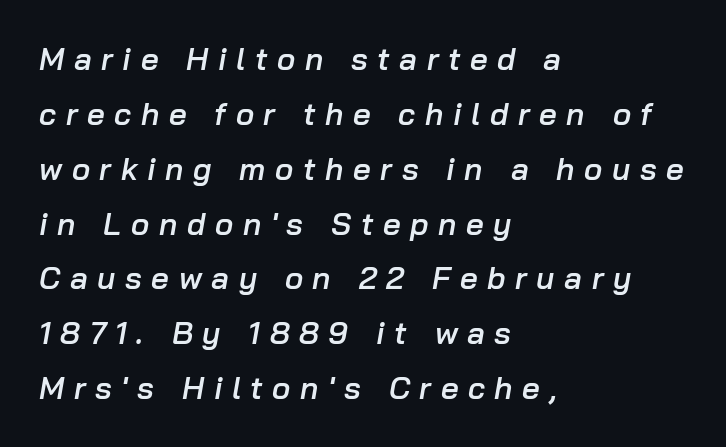
{"italic": "yes", "lean": "right", "slant_degrees": 10, "bold": "semi", "weight": "semibold", "width": "normal", "stroke_contrast": "low", "x_height": "medium", "monospaced": "no", "underline": "no", "align": "left", "line_spacing_ratio": 1.77, "letter_spacing": "wide", "letter_spacing_em": 0.31, "glyph_px": 31}
